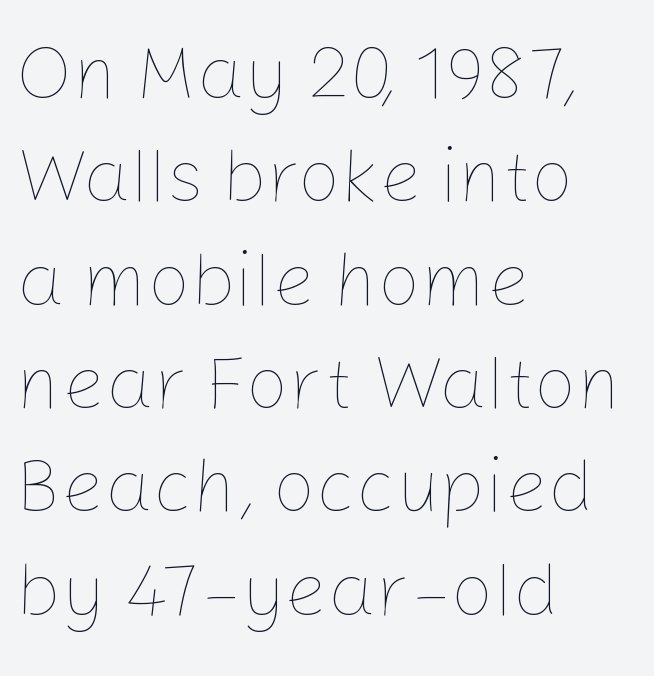
Ink coverage per letter is moderate at most. Spacing verdict: proportional, widths tailored to each character. Ascenders rise straight up at ninety degrees. The rendering anchors every line to the left-hand side. The line-height multiplier appears to be the usual default.
